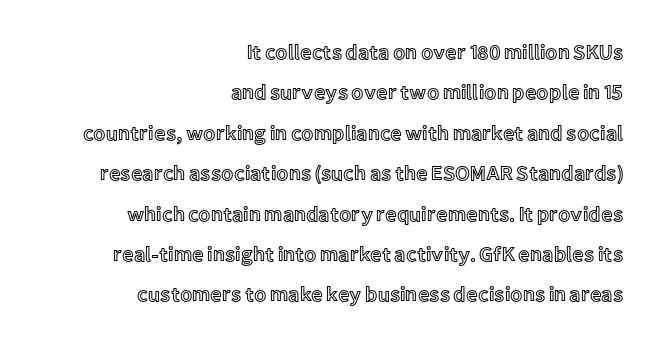
The image shows 20 px text type, upright; set right-aligned, loose line spacing (2.02x), normal letter spacing, not underlined.
